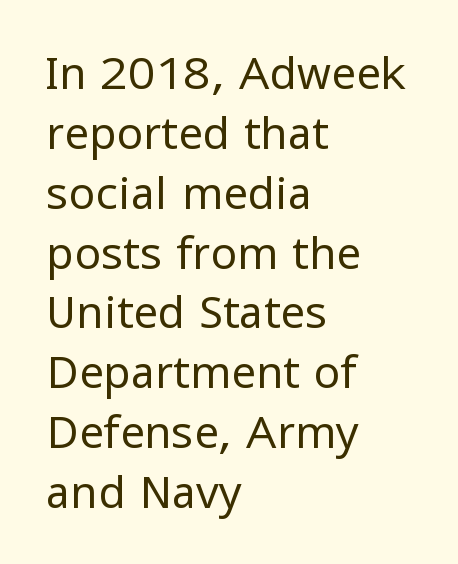
The typeface chosen for these lines omits serifs. The space beneath each line is pristine and unruled. The letterforms sit at book weight or below. Spacing verdict: proportional, widths tailored to each character. Nothing unusual about the tracking: characters are spaced as the font intends.
